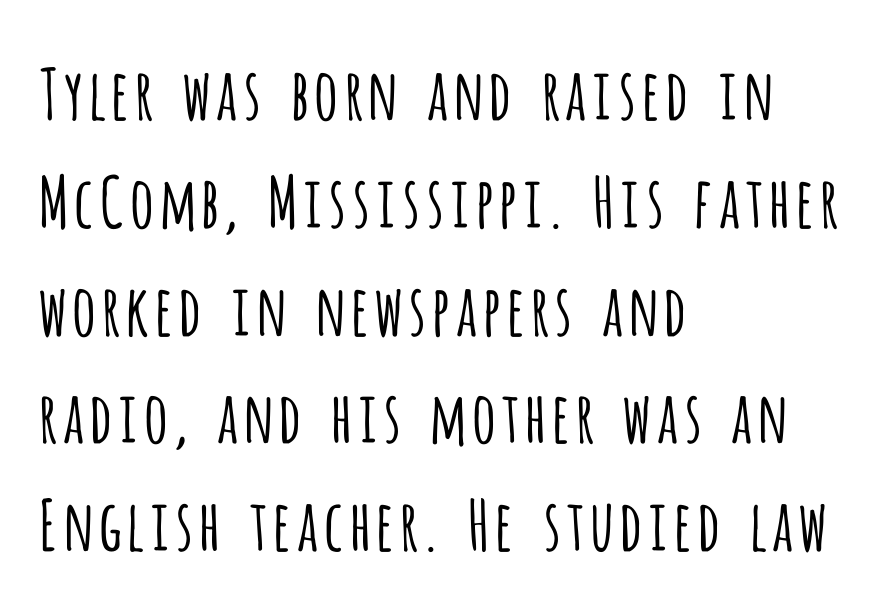
The image shows 70 px light, condensed sans-serif type, upright; set left-aligned, normal line spacing (1.54x), normal letter spacing, not underlined; low stroke contrast and a large x-height.
